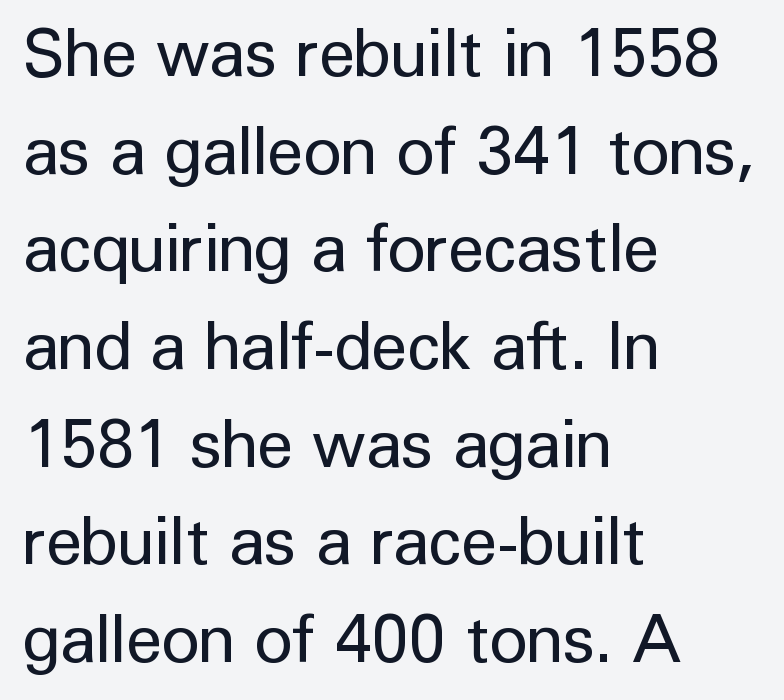
The font family rendered here belongs to the sans-serif group. The passage shown is not underscored anywhere. Spacing between characters is what you'd get straight out of the box. Tall strokes in this sample are plumb rather than angled. Ink coverage per letter is moderate at most. The leading is moderate, giving the passage an even texture.
